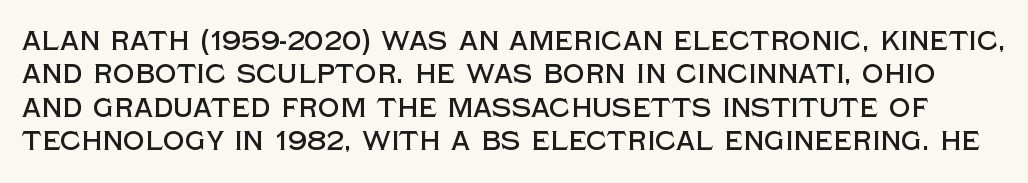
Just letters on the line, the space beneath them empty. This is roman type, the default non-slanted kind. Words appear dense and cohesive because spacing is normal.
